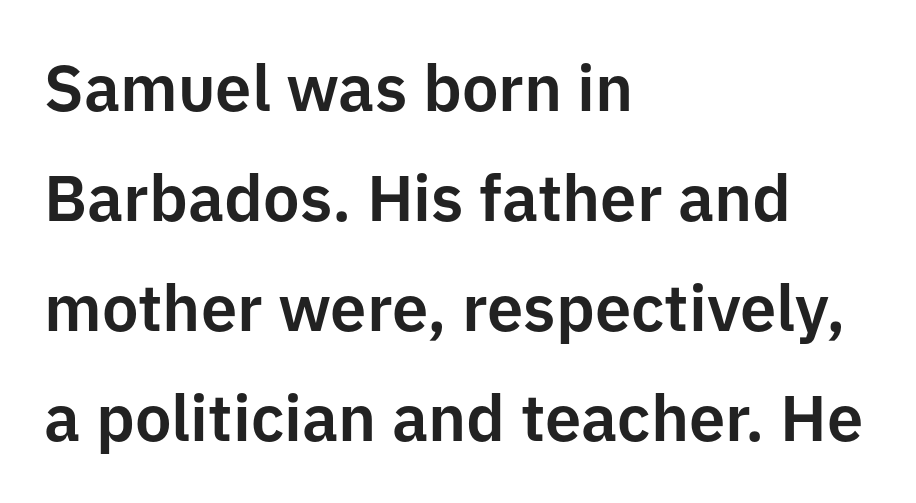
Tracking here is standard; glyphs follow each other at the usual distance. You could not count columns in this text — the font is proportionally spaced. Regarding serifs, this sample does without them. Whoever set this chose a conventional vertical rhythm.
